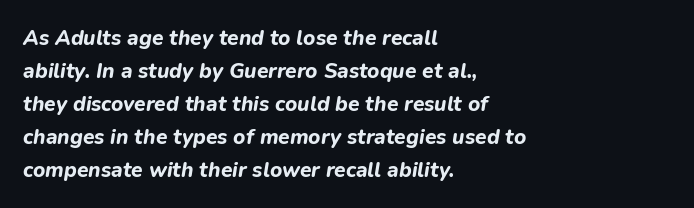
{"italic": "yes", "lean": "right", "slant_degrees": 9, "bold": "yes", "underline": "no", "align": "left", "line_spacing": "normal", "line_spacing_ratio": 1.57, "letter_spacing": "normal", "letter_spacing_em": 0.0, "glyph_px": 21}
